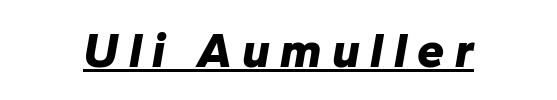
Q: Is the text bold? A: Yes.
Q: Is the text italic (slanted)? A: Yes, it leans right by about 10 degrees.
Q: Is the text underlined? A: Yes.
Q: Is the spacing between letters normal or unusually wide? A: Unusually wide.
Q: Width (condensed, normal, or wide)? A: Normal.
Q: Stroke contrast? A: Low.
Q: x-height? A: Medium.
Q: Monospaced? A: No.
